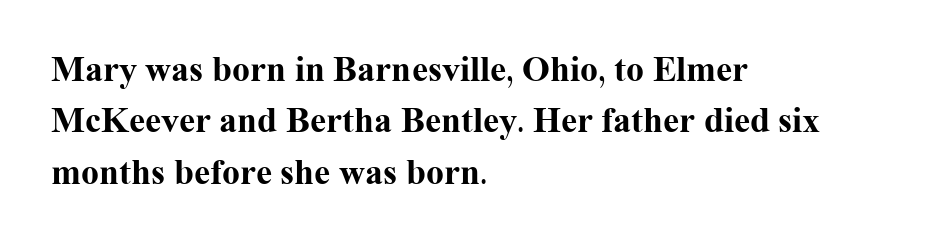
The image shows 36 px bold serif type, upright; set left-aligned, normal line spacing (1.43x), normal letter spacing, not underlined; medium stroke contrast and a medium x-height.
